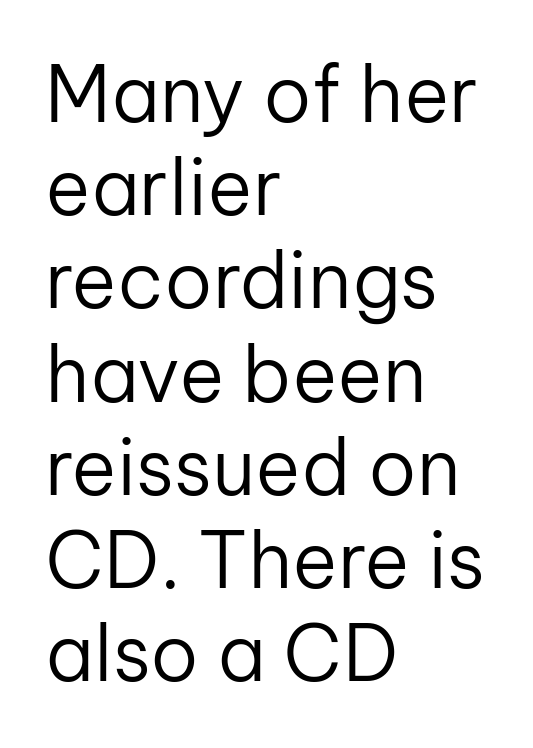
{"serif": "no", "italic": "no", "bold": "no", "weight": "regular", "width": "normal", "stroke_contrast": "low", "x_height": "medium", "monospaced": "no", "underline": "no", "align": "left", "line_spacing_ratio": 1.21, "letter_spacing": "normal", "letter_spacing_em": 0.0, "glyph_px": 77}
